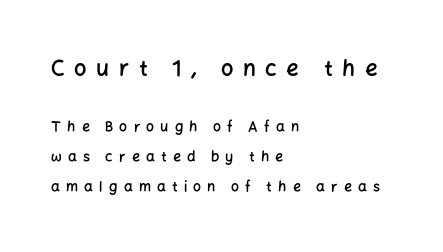
{"italic": "no", "bold": "semi", "underline": "no", "align": "left", "line_spacing": "loose", "line_spacing_ratio": 2.13, "letter_spacing": "wide", "letter_spacing_em": 0.44, "larger_block": "first", "size_ratio": 1.57, "glyph_px": 22}
